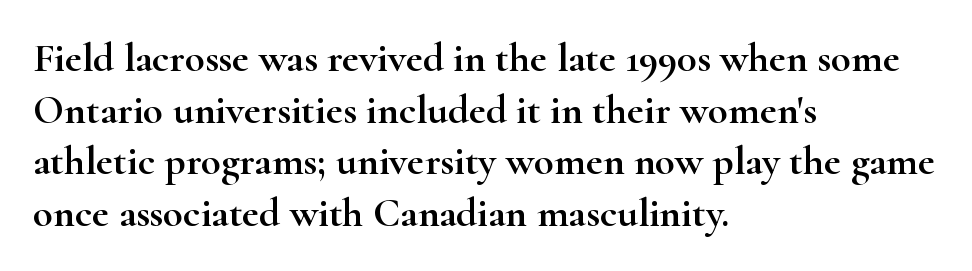
One glance says typical: line gaps are just what's usual. Note the varied advance widths — an 'i' is clearly narrower than an 'm'. There is no visible air inserted between adjacent glyphs. These lines stack with their left ends in a neat column.
